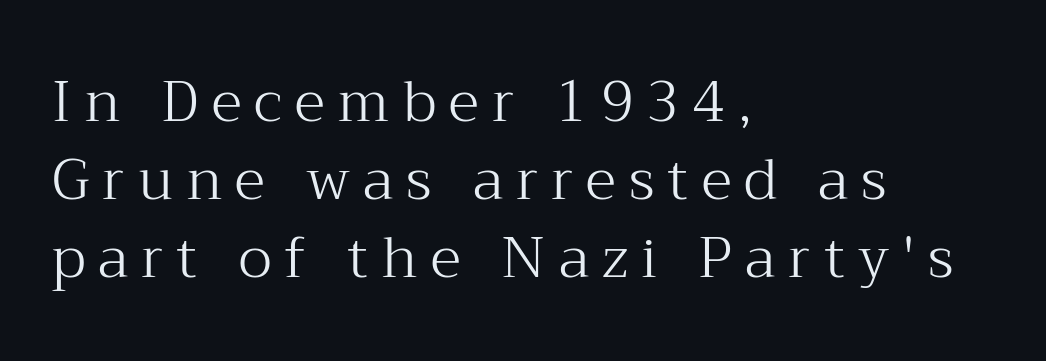
Q: Is the text bold? A: No.
Q: Is the text italic (slanted)? A: No, it is upright.
Q: Is the typeface a serif or a sans-serif typeface? A: Serif.
Q: Is the text underlined? A: No.
Q: How is the paragraph aligned? A: Left-aligned.
Q: Is the spacing between letters normal or unusually wide? A: Unusually wide.
Q: Is the spacing between lines tight, normal or loose? A: Normal.
Q: Width (condensed, normal, or wide)? A: Normal.
Q: Stroke contrast? A: Medium.
Q: x-height? A: Medium.
Q: Monospaced? A: No.
